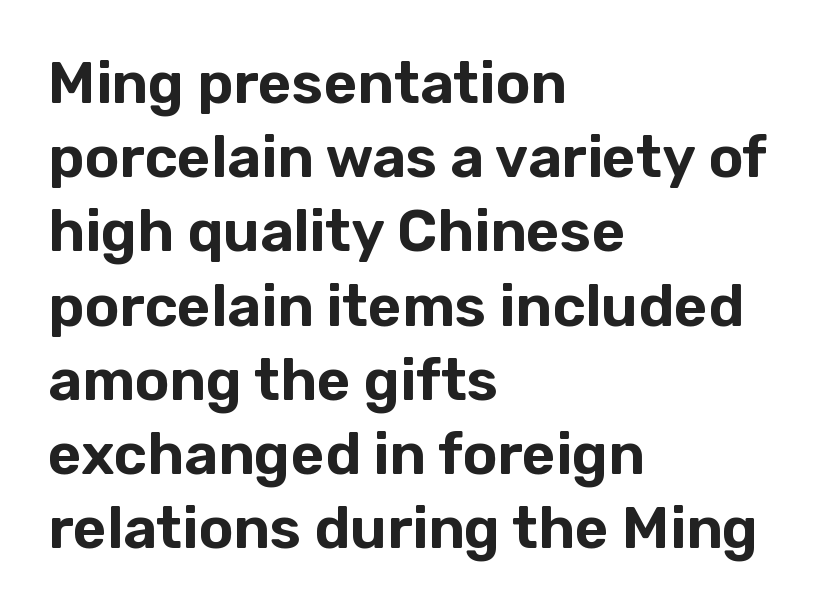
{"serif": "no", "italic": "no", "width": "normal", "stroke_contrast": "low", "x_height": "medium", "monospaced": "no", "underline": "no", "align": "left", "line_spacing": "normal", "line_spacing_ratio": 1.28, "letter_spacing": "normal", "letter_spacing_em": 0.0, "glyph_px": 58}
